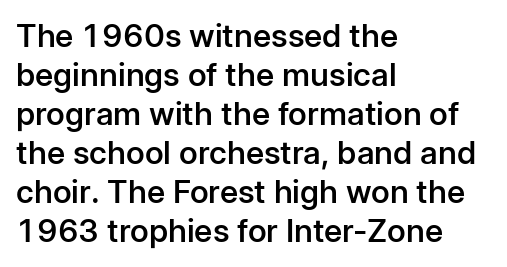
There is no visible air inserted between adjacent glyphs. A typesetter would call this proportional, since set widths differ per character. Each row of text sits above clean, open space. This sample uses a sans-serif face.
